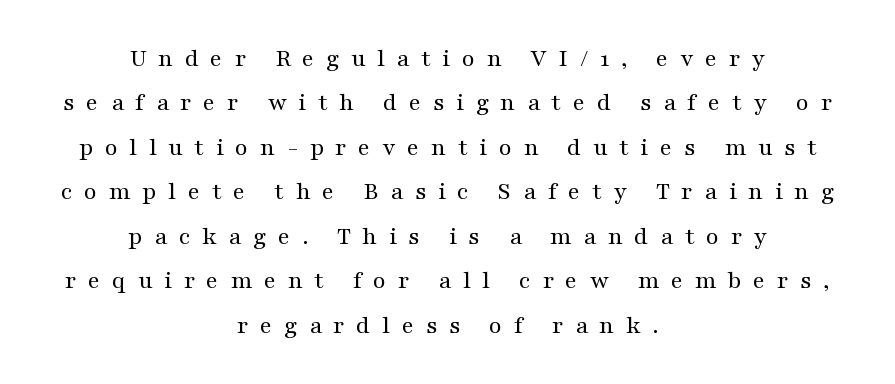
The image shows 26 px text type, upright; set centered, line spacing 1.71x, unusually wide letter spacing (+0.45 em), not underlined.
